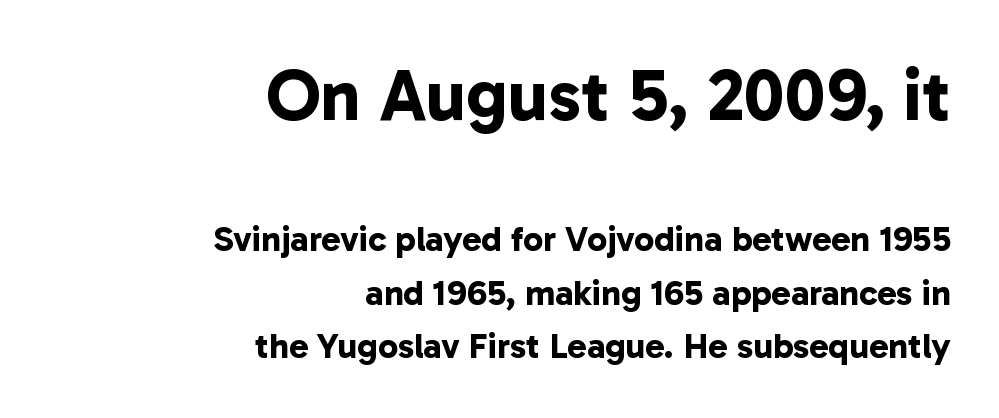
Heft: maximum for text — a bold. The passage shown stacks its lines at a standard gap. A sans-serif font was chosen for this passage. Glance below the letters and you will spot only blank space.
